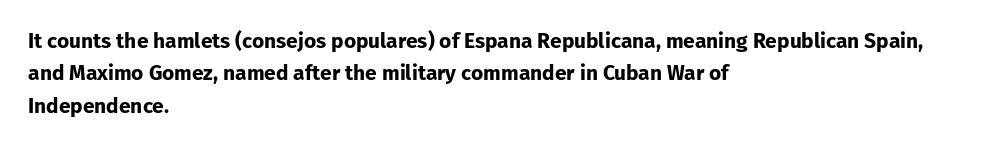
The image shows 21 px bold type, upright; set left-aligned, normal line spacing (1.54x), normal letter spacing, not underlined.
